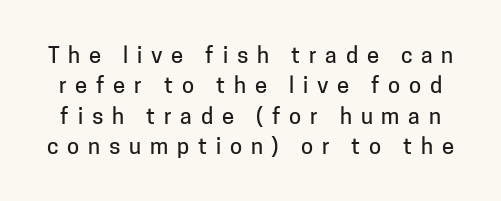
The image shows 22 px text type, upright; set normal line spacing (1.38x), unusually wide letter spacing (+0.4 em), not underlined.
